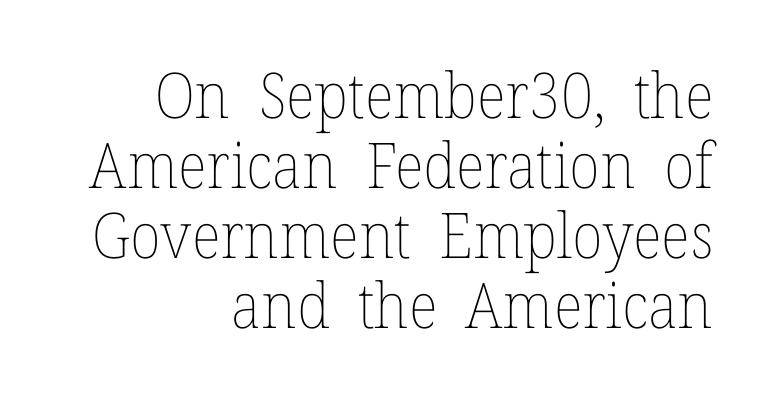
{"italic": "no", "bold": "no", "weight": "thin", "width": "normal", "stroke_contrast": "low", "x_height": "medium", "monospaced": "no", "underline": "no", "align": "right", "line_spacing": "tight", "line_spacing_ratio": 1.11, "letter_spacing": "normal", "letter_spacing_em": 0.0, "glyph_px": 63}
